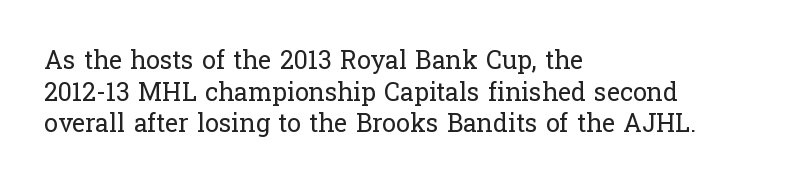
The image shows 25 px text type, upright; set left-aligned, normal line spacing (1.27x), normal letter spacing, not underlined.
